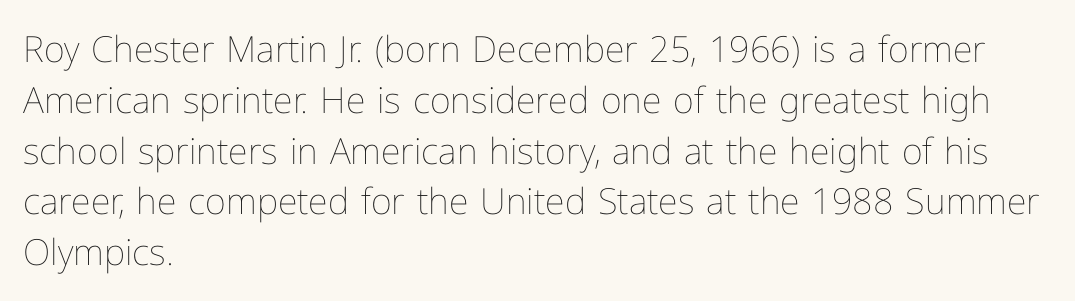
{"italic": "no", "bold": "no", "weight": "thin", "width": "normal", "stroke_contrast": "low", "x_height": "medium", "monospaced": "no", "underline": "no", "align": "left", "line_spacing": "normal", "line_spacing_ratio": 1.41, "letter_spacing": "normal", "letter_spacing_em": 0.0, "glyph_px": 36}
